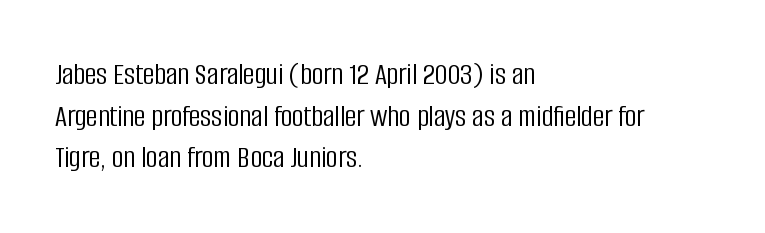
These lines were composed using upright roman letters. The line texture is even and compact thanks to regular tracking. No word sits above an underline. Proportional: the letters do not fall into vertical columns.
